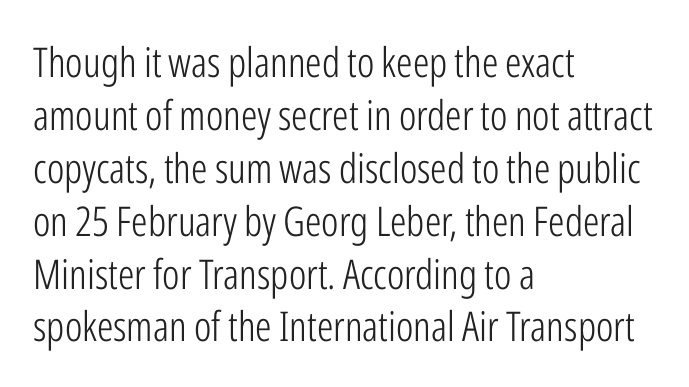
{"serif": "no", "italic": "no", "bold": "no", "weight": "light", "width": "condensed", "stroke_contrast": "low", "x_height": "medium", "monospaced": "no", "underline": "no", "align": "left", "line_spacing": "normal", "line_spacing_ratio": 1.29, "letter_spacing": "normal", "letter_spacing_em": 0.0, "glyph_px": 41}
